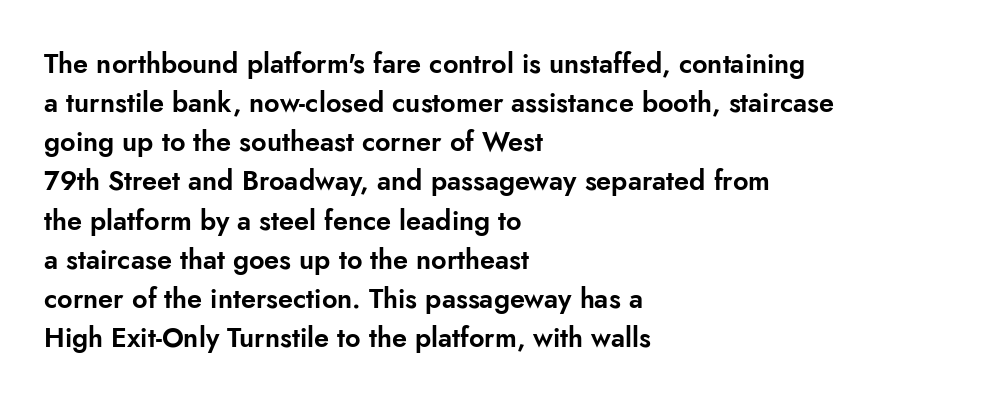
Q: Is the text italic (slanted)? A: No, it is upright.
Q: Is the text underlined? A: No.
Q: How is the paragraph aligned? A: Left-aligned.
Q: Is the spacing between letters normal or unusually wide? A: Normal.
Q: Is the spacing between lines tight, normal or loose? A: Normal.
